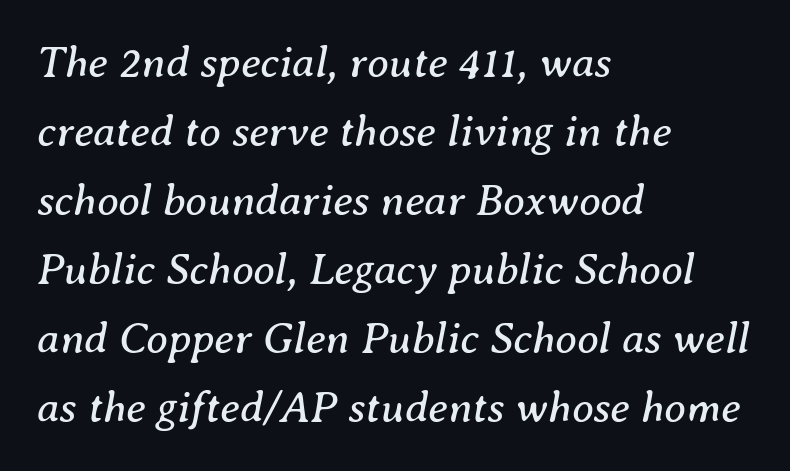
Descender tails drop into unmarked territory. What stands out about the letter spacing? Nothing — it is the standard amount. Stems here are at most as thick as an everyday book face. Slanted lettering throughout. Is there much room between lines? A standard amount, neither cramped nor airy. Line starts are locked; line ends wander.
